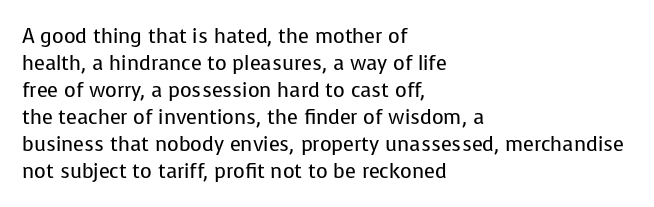
This sample uses an upright cut, with every glyph sitting square on the baseline. Reading down the column, the eye jumps a familiar distance to each next line. The horizontal fit of the characters is conventional and even. This is not heavy type; no bold has been used.
